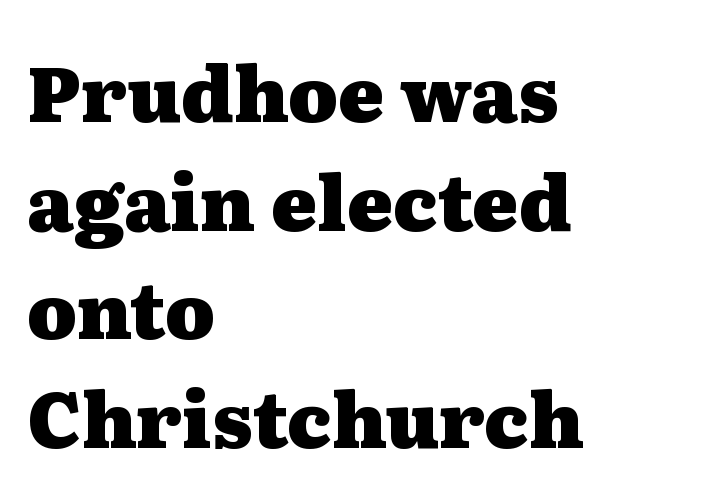
The image shows 76 px heavy, wide serif type, upright; set left-aligned, normal line spacing (1.43x), normal letter spacing, not underlined; medium stroke contrast and a medium x-height.
